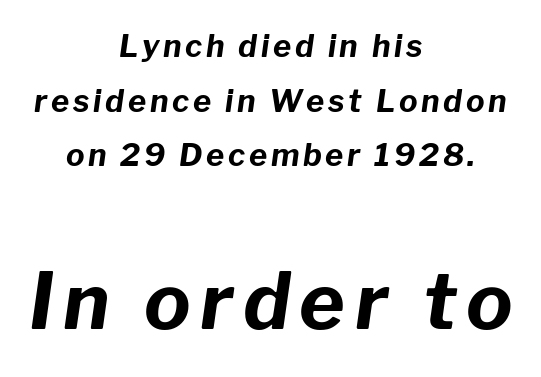
Summary of weight: heavy, a full bold. Any mark beneath the type? The region is blank. The whole block is typeset with a tilt. The lines in this sample share a center point and differ in where they start and stop.
